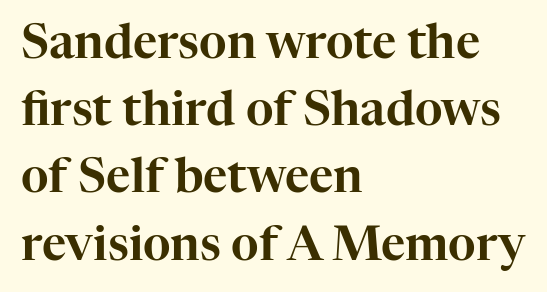
{"serif": "yes", "italic": "no", "width": "normal", "stroke_contrast": "high", "x_height": "medium", "monospaced": "no", "underline": "no", "align": "left", "line_spacing": "normal", "line_spacing_ratio": 1.43, "letter_spacing": "normal", "letter_spacing_em": 0.0, "glyph_px": 47}
